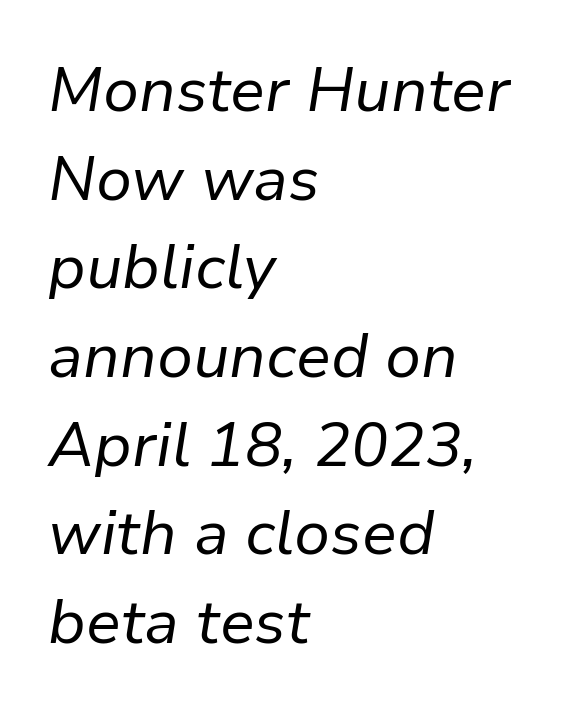
Leading: standard. Standard letterfit; no display-style spreading of the glyphs. Teacher's note: observe the even left margin — that is flush-left alignment. You can tell it's italic because the verticals aren't actually vertical.
